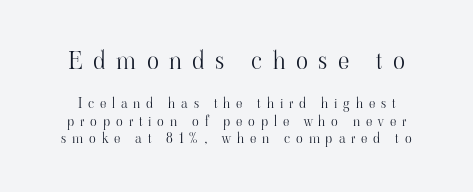
{"italic": "no", "bold": "no", "underline": "no", "line_spacing": "normal", "line_spacing_ratio": 1.25, "letter_spacing": "wide", "letter_spacing_em": 0.42, "larger_block": "first", "size_ratio": 1.79, "glyph_px": 25}
